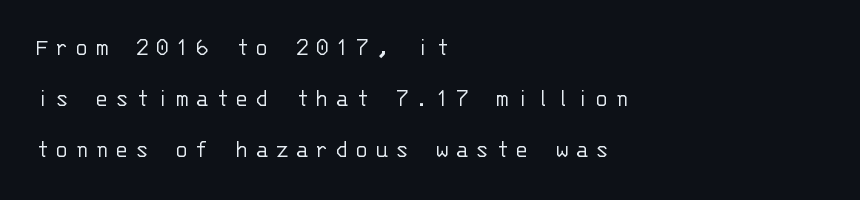
The image shows 25 px text type, upright; set left-aligned, loose line spacing (2.05x), unusually wide letter spacing (+0.26 em), not underlined.
